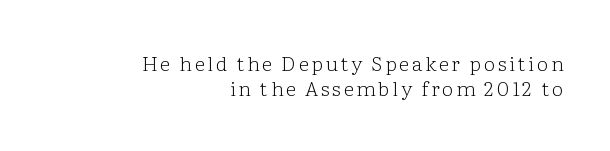
The image shows 20 px text type, upright; set right-aligned, normal line spacing (1.27x), not underlined.
